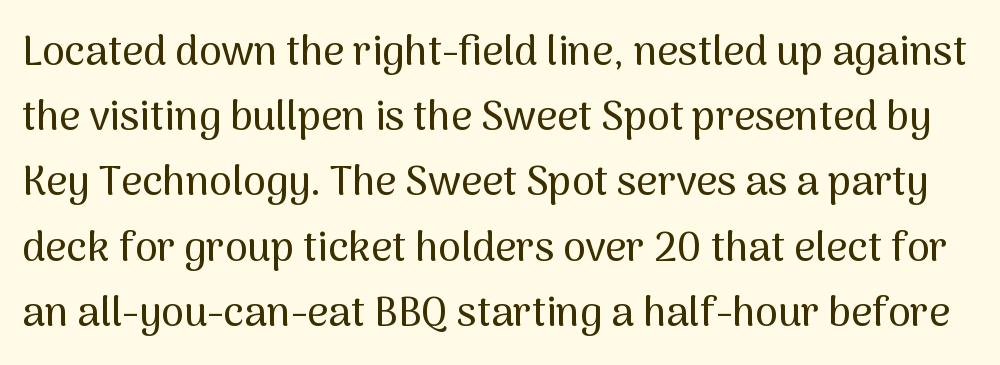
The image shows 41 px sans-serif type, upright; set normal line spacing (1.59x), normal letter spacing, not underlined; medium stroke contrast and a medium x-height.
